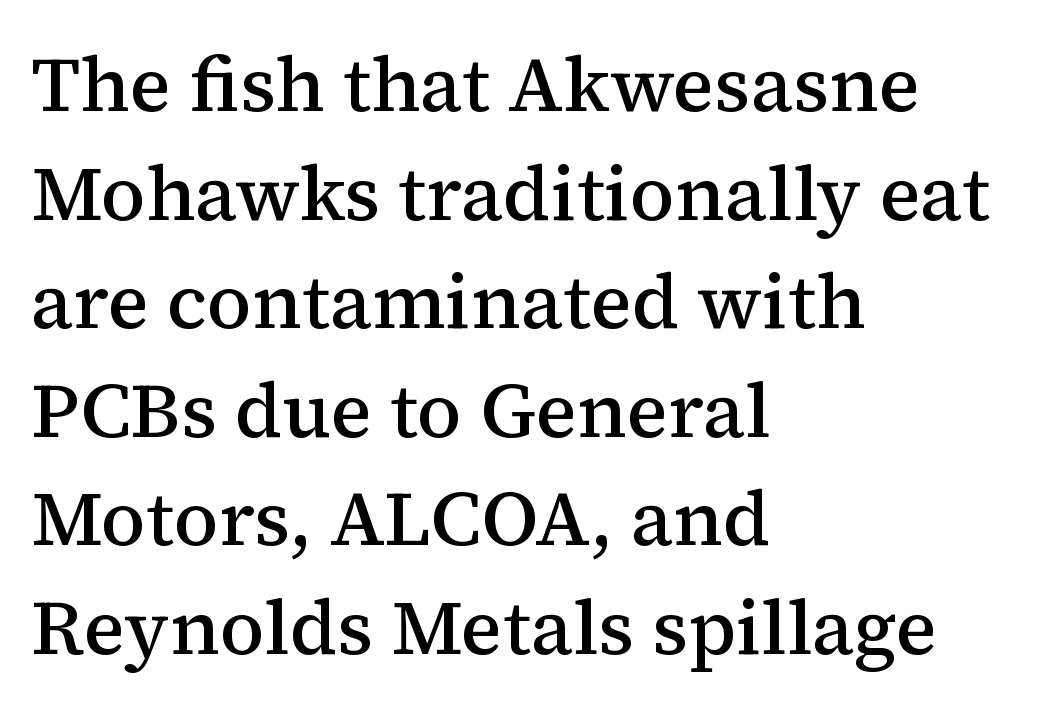
Weight check: semibold — heavier than regular, not quite bold. This is the regular roman posture of the typeface. Short and long lines alike share a common starting point at left. This rendering features lettering with no underline.
